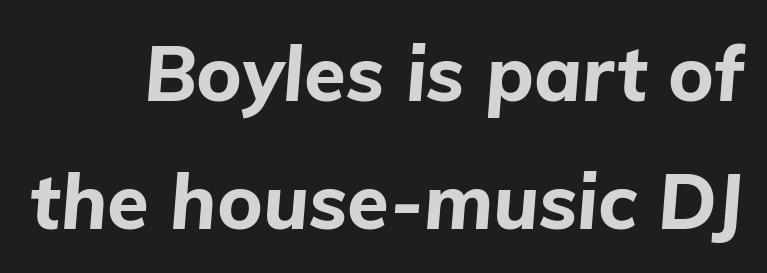
The image shows 76 px bold type, italic (leaning right); set normal line spacing (1.69x), normal letter spacing, not underlined; low stroke contrast and a medium x-height.
